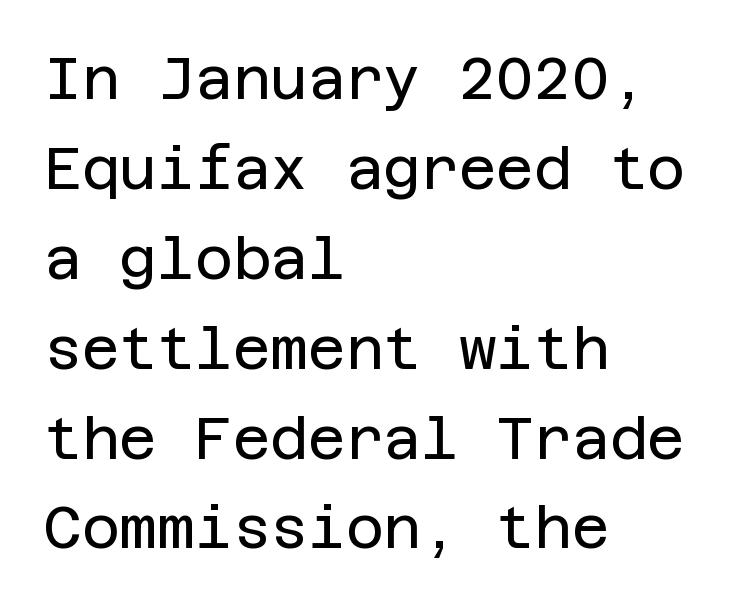
The image shows 58 px regular-weight sans-serif type, upright; set left-aligned, normal line spacing (1.55x), normal letter spacing, not underlined; low stroke contrast and a large x-height.
